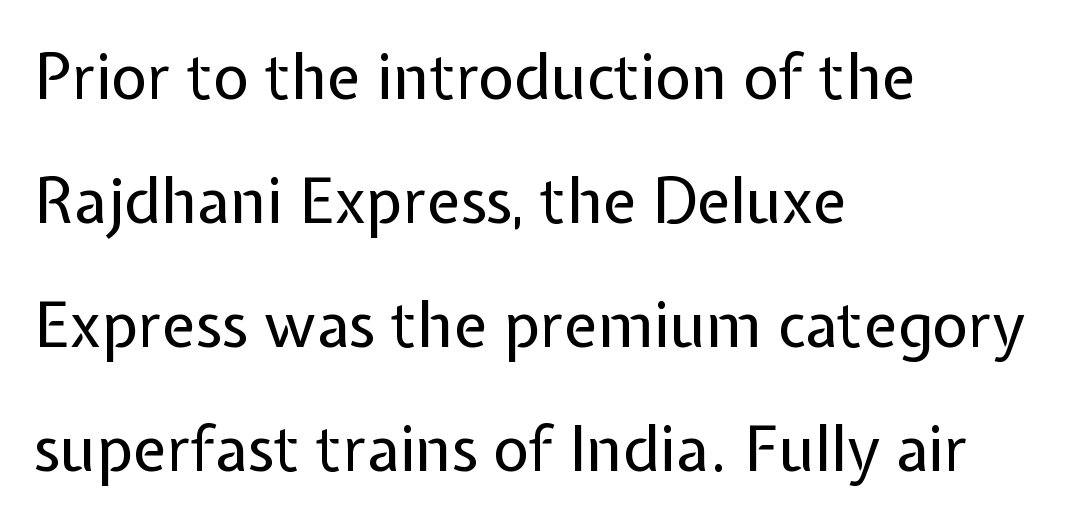
Q: Is the text bold? A: No.
Q: Is the text italic (slanted)? A: No, it is upright.
Q: Is the typeface a serif or a sans-serif typeface? A: Sans-serif.
Q: Is the text underlined? A: No.
Q: How is the paragraph aligned? A: Left-aligned.
Q: Is the spacing between letters normal or unusually wide? A: Normal.
Q: Is the spacing between lines tight, normal or loose? A: Loose.
Q: Width (condensed, normal, or wide)? A: Normal.
Q: Stroke contrast? A: Low.
Q: x-height? A: Medium.
Q: Monospaced? A: No.
